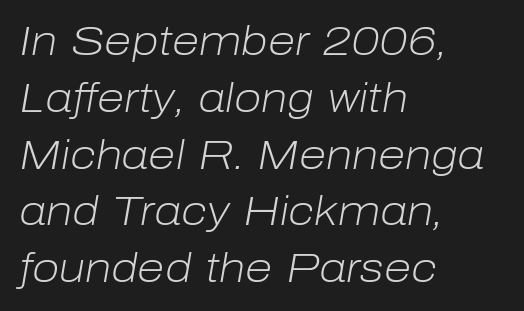
{"italic": "yes", "lean": "right", "slant_degrees": 10, "bold": "no", "weight": "light", "width": "normal", "stroke_contrast": "low", "x_height": "medium", "monospaced": "no", "underline": "no", "align": "left", "line_spacing": "normal", "line_spacing_ratio": 1.42, "letter_spacing": "normal", "letter_spacing_em": 0.0, "glyph_px": 40}
